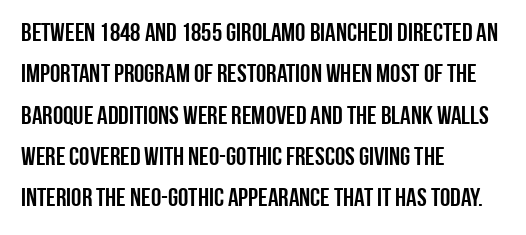
{"italic": "no", "underline": "no", "align": "left", "line_spacing": "normal", "line_spacing_ratio": 1.59, "letter_spacing": "normal", "letter_spacing_em": 0.0, "glyph_px": 26}
